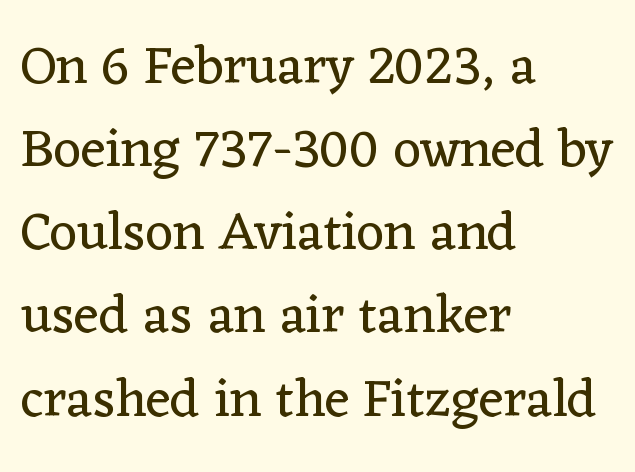
Q: Is the text bold? A: No.
Q: Is the text italic (slanted)? A: No, it is upright.
Q: Is the typeface a serif or a sans-serif typeface? A: Serif.
Q: Is the text underlined? A: No.
Q: How is the paragraph aligned? A: Left-aligned.
Q: Is the spacing between letters normal or unusually wide? A: Normal.
Q: Is the spacing between lines tight, normal or loose? A: Normal.
Q: Width (condensed, normal, or wide)? A: Normal.
Q: Stroke contrast? A: Low.
Q: x-height? A: Medium.
Q: Monospaced? A: No.
